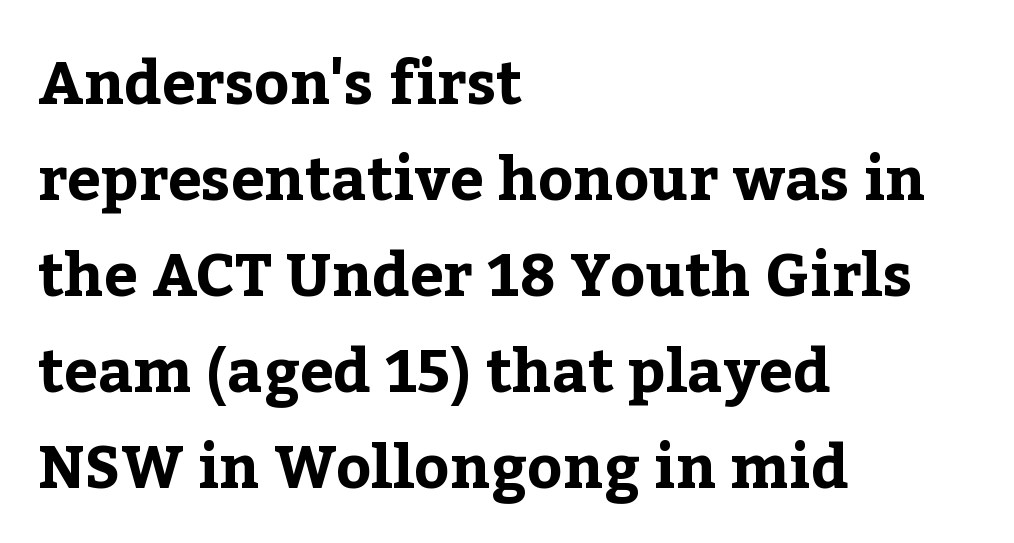
These lines are composed in type with serifs. Alignment: flush left. Notice how the stems are strictly vertical — no italics here. The passage shown is not underscored anywhere.
